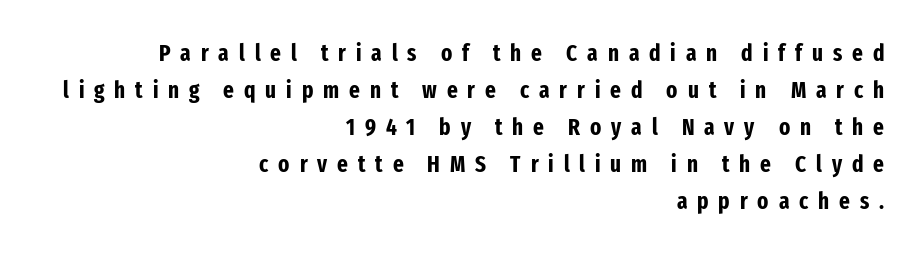
Honestly, the letter spacing is so wide it's the main thing you notice. Designer's note — italics off, roman on. The zone under the glyphs is completely vacant. A dark, heavy texture on the line: the type is bold. The passage shown stacks its lines at a standard gap.
